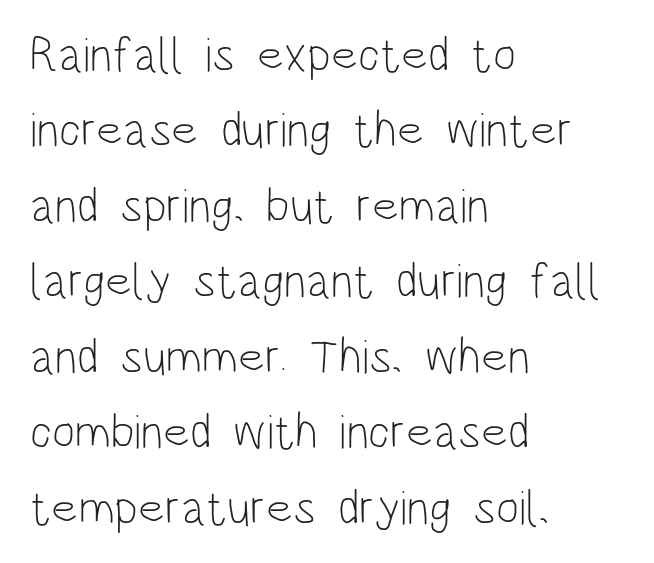
The image shows 49 px light, condensed sans-serif type, upright; set left-aligned, normal line spacing (1.54x), normal letter spacing, not underlined; low stroke contrast and a large x-height.
